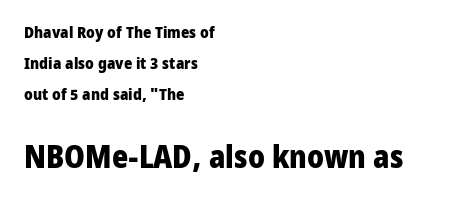
The image shows 31 px heavy sans-serif type, upright; set left-aligned, loose line spacing (1.93x), normal letter spacing, not underlined; the second (bottom) block is 1.94x larger; low stroke contrast and a medium x-height.
